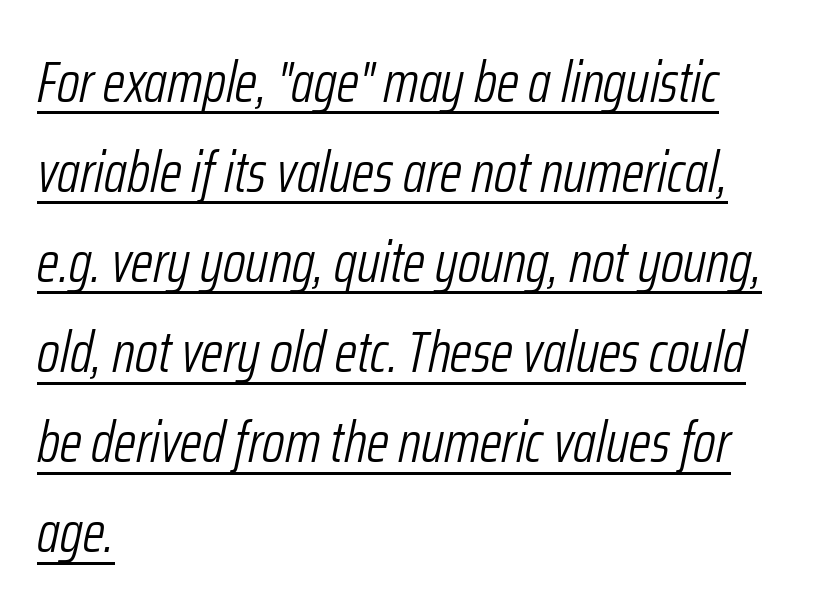
Q: Is the text bold? A: No.
Q: Is the text italic (slanted)? A: Yes, it leans right by about 12 degrees.
Q: Is the text underlined? A: Yes.
Q: How is the paragraph aligned? A: Left-aligned.
Q: Is the spacing between letters normal or unusually wide? A: Normal.
Q: Is the spacing between lines tight, normal or loose? A: Normal.
Q: Width (condensed, normal, or wide)? A: Condensed.
Q: Stroke contrast? A: Low.
Q: x-height? A: Medium.
Q: Monospaced? A: No.
